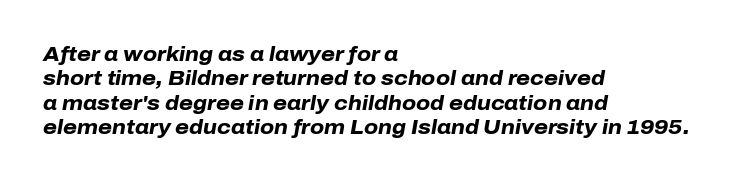
The image shows 20 px bold type, italic (leaning right); set left-aligned, line spacing 1.22x, normal letter spacing, not underlined.
